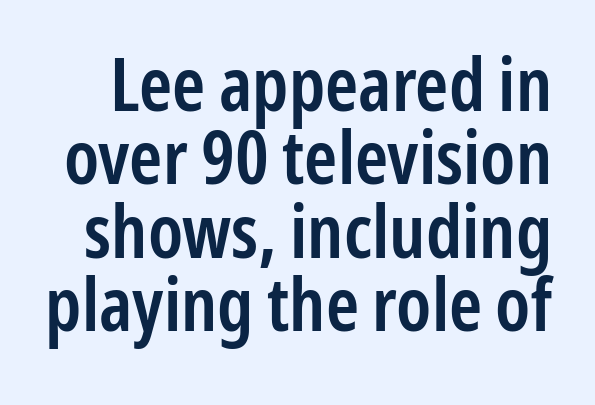
Does the type have serifs? No, each stem ends abruptly. Quick note: not italic, upright. Rule under the text: the space is simply empty. The passage shown stacks its lines with hardly any gap. Between one letter and the next there's only the usual sliver of space. Compared with an ordinary text face, these strokes are moderately heavier — a semibold.
